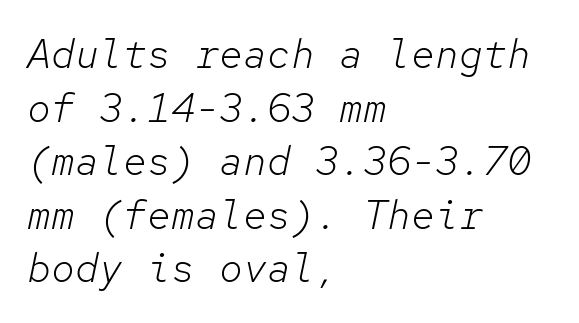
The image shows 40 px light type, italic (leaning right), monospaced; set left-aligned, normal line spacing (1.34x), normal letter spacing, not underlined; low stroke contrast and a medium x-height.
